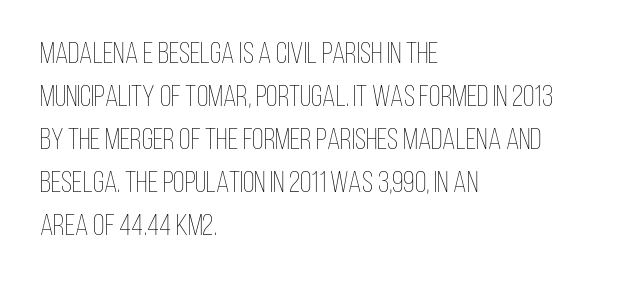
{"italic": "no", "bold": "no", "weight": "thin", "width": "condensed", "stroke_contrast": "low", "x_height": "large", "monospaced": "no", "underline": "no", "align": "left", "line_spacing": "normal", "line_spacing_ratio": 1.43, "letter_spacing": "normal", "letter_spacing_em": 0.0, "glyph_px": 30}
